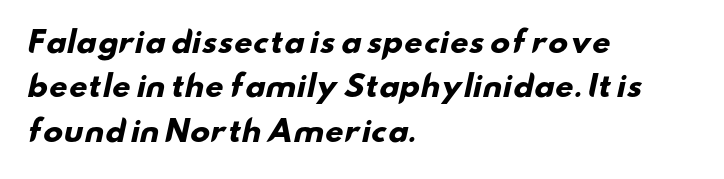
Varying glyph widths throughout — classic text-font behaviour. A student would call this left alignment; a typographer would say flush left, rag right. This rendering features lettering with no underline. Evenly set lines give the paragraph a standard silhouette.
